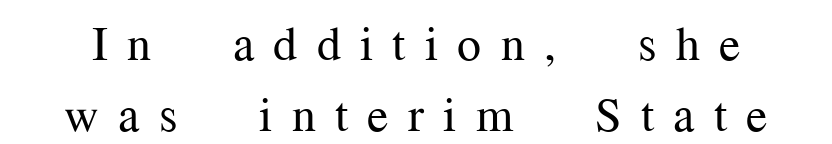
Q: Is the text bold? A: No.
Q: Is the text italic (slanted)? A: No, it is upright.
Q: Is the typeface a serif or a sans-serif typeface? A: Serif.
Q: Is the text underlined? A: No.
Q: Is the spacing between letters normal or unusually wide? A: Unusually wide.
Q: Is the spacing between lines tight, normal or loose? A: Normal.
Q: Width (condensed, normal, or wide)? A: Normal.
Q: Stroke contrast? A: Medium.
Q: x-height? A: Medium.
Q: Monospaced? A: No.
